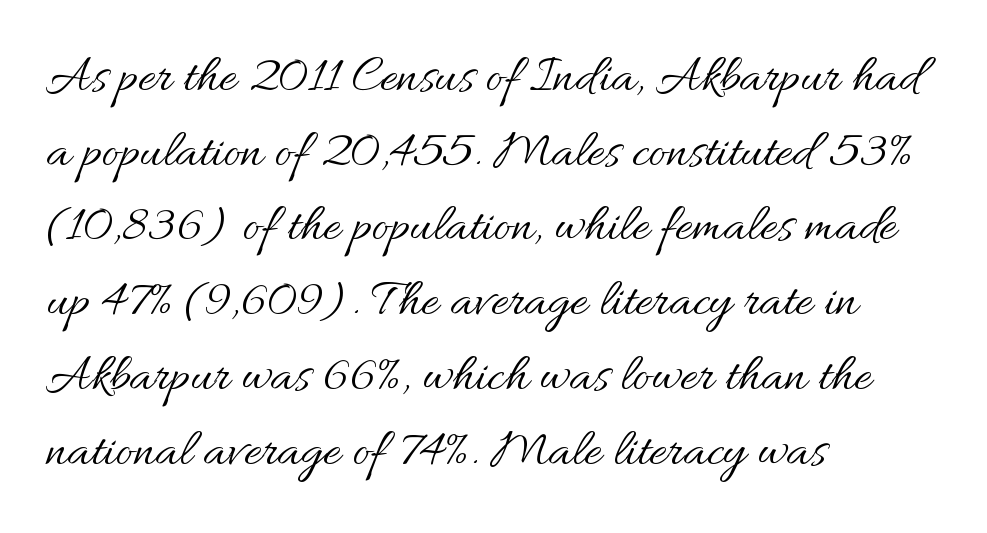
{"bold": "no", "weight": "regular", "width": "normal", "stroke_contrast": "medium", "x_height": "small", "monospaced": "no", "underline": "no", "align": "left", "line_spacing": "normal", "line_spacing_ratio": 1.41, "letter_spacing": "normal", "letter_spacing_em": 0.0, "glyph_px": 53}
